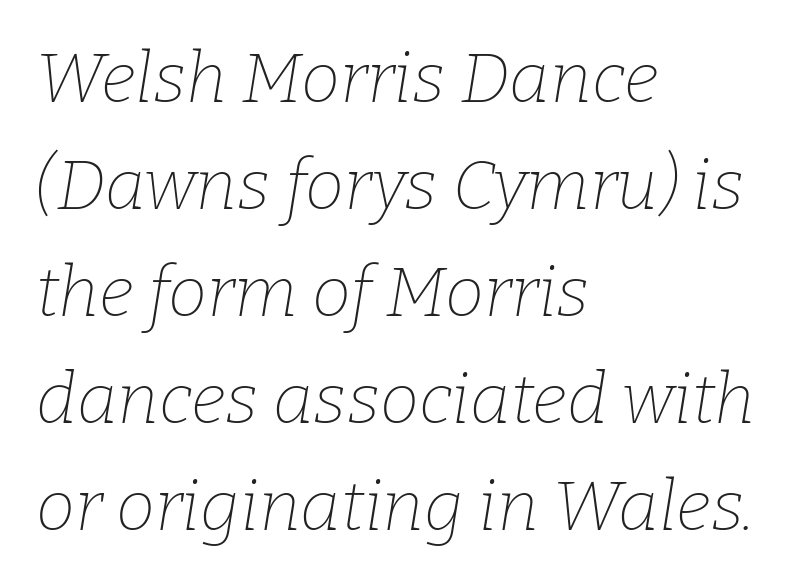
The image shows 70 px thin serif type, italic (leaning right); set left-aligned, normal line spacing (1.53x), normal letter spacing, not underlined; low stroke contrast and a medium x-height.
